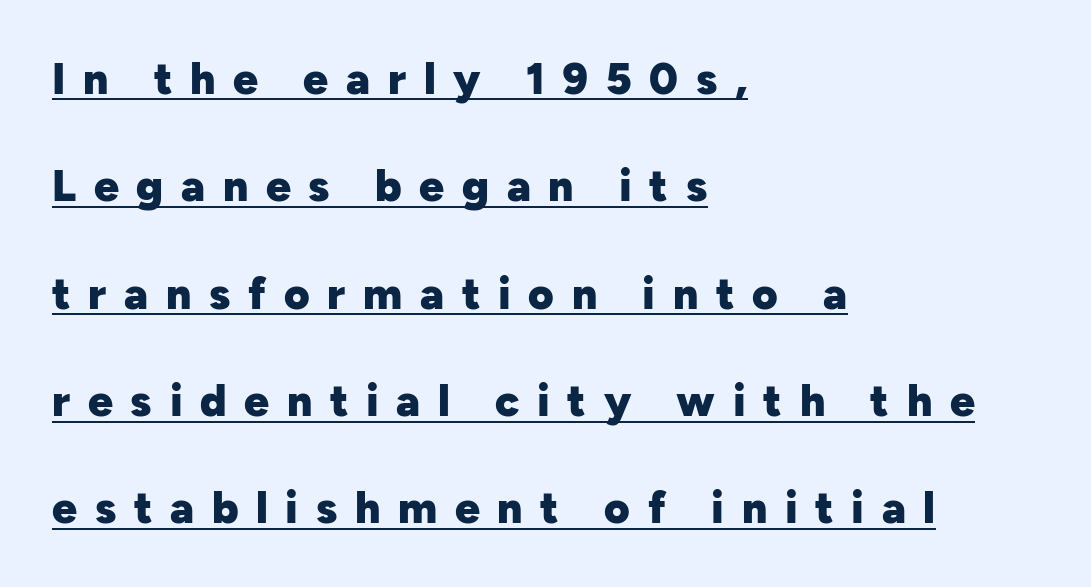
The image shows 44 px heavy sans-serif type, upright; set left-aligned, loose line spacing (2.44x), unusually wide letter spacing (+0.4 em), underlined; low stroke contrast and a medium x-height.
